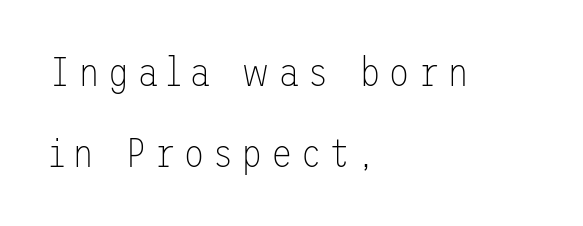
Q: Is the text bold? A: No.
Q: Is the text italic (slanted)? A: No, it is upright.
Q: Is the typeface a serif or a sans-serif typeface? A: Sans-serif.
Q: Is the text underlined? A: No.
Q: How is the paragraph aligned? A: Left-aligned.
Q: Is the spacing between lines tight, normal or loose? A: Loose.
Q: Width (condensed, normal, or wide)? A: Normal.
Q: Stroke contrast? A: Low.
Q: x-height? A: Medium.
